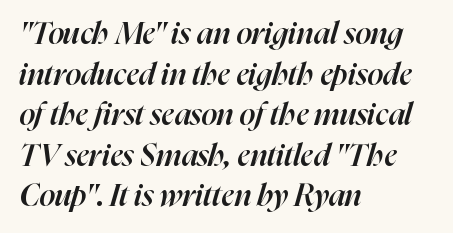
Q: Is the text bold? A: Semi-bold.
Q: Is the text italic (slanted)? A: Yes, it leans right by about 16 degrees.
Q: Is the text underlined? A: No.
Q: How is the paragraph aligned? A: Left-aligned.
Q: Is the spacing between letters normal or unusually wide? A: Normal.
Q: Is the spacing between lines tight, normal or loose? A: Normal.
Q: Width (condensed, normal, or wide)? A: Normal.
Q: Stroke contrast? A: High.
Q: x-height? A: Medium.
Q: Monospaced? A: No.
